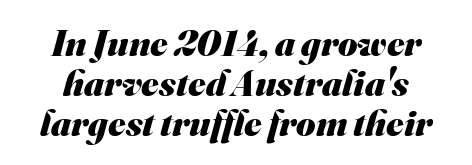
{"serif": "no", "bold": "yes", "weight": "heavy", "width": "normal", "stroke_contrast": "medium", "x_height": "small", "monospaced": "no", "underline": "no", "line_spacing": "tight", "line_spacing_ratio": 1.08, "letter_spacing": "normal", "letter_spacing_em": 0.0, "glyph_px": 37}
